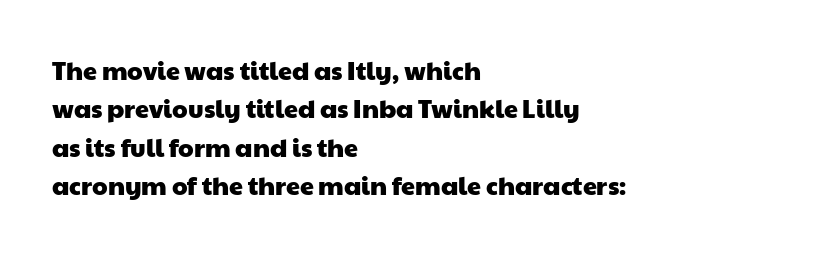
The image shows 25 px text type; set left-aligned, normal line spacing (1.54x), normal letter spacing, not underlined.
